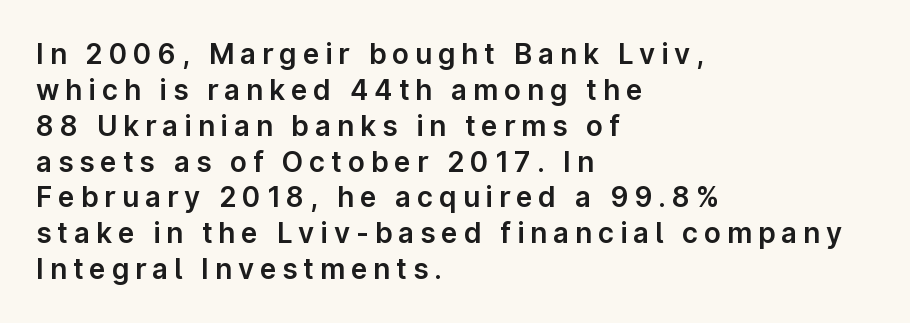
Words float on clear page, feet unadorned. The glyphs in this specimen are sans serif. Line starts are locked; line ends wander. You can tell it's not italic because the verticals are truly vertical. These lines are rendered in a variable-pitch font. The passage shown stacks its lines at a standard gap.
